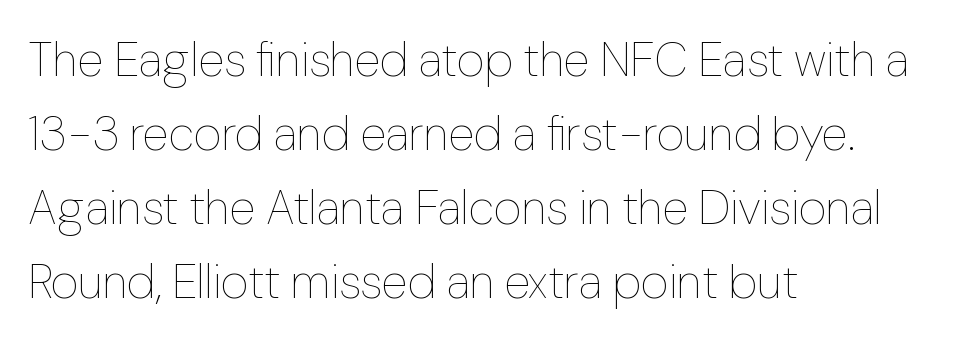
A quiet, ordinary-to-light weight characterises the typeface. Clear beneath every line of the passage. Reading down the block, your eye returns to a fixed left position each line. Vertical spacing — default. Posture: straight, roman, zero tilt.
